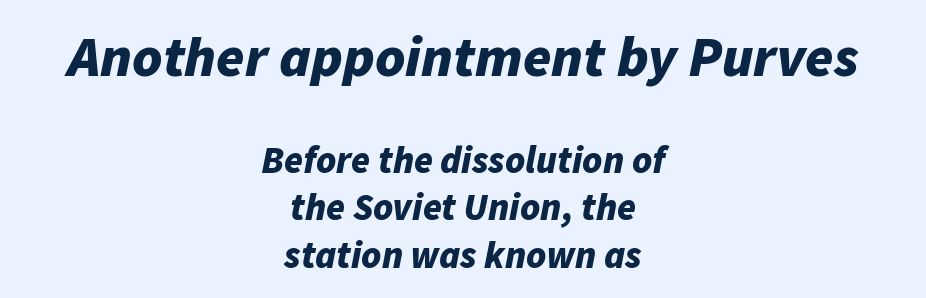
Inter-character spacing is left at the font's built-in metrics. Size hierarchy here favors the leading block over the trailing one. Anything drawn beneath the words? Only blank space. The typography opts for an oblique posture over an upright one. The rendering uses a bold face; every stroke is thick and dark. Typeset on center — no edge is straight.
